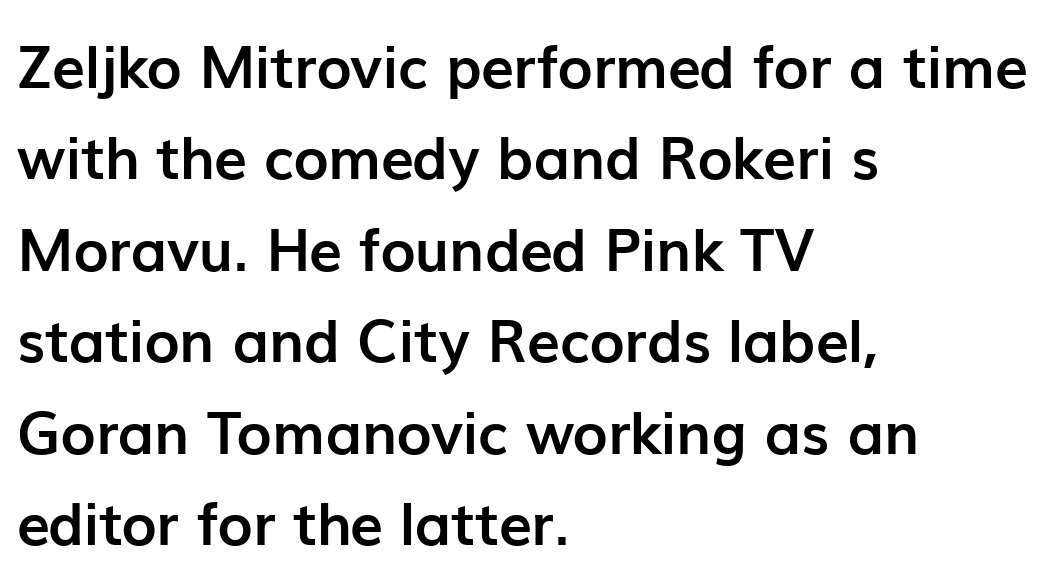
The image shows 59 px semibold sans-serif type, upright; set left-aligned, normal line spacing (1.55x), normal letter spacing, not underlined; low stroke contrast and a medium x-height.
